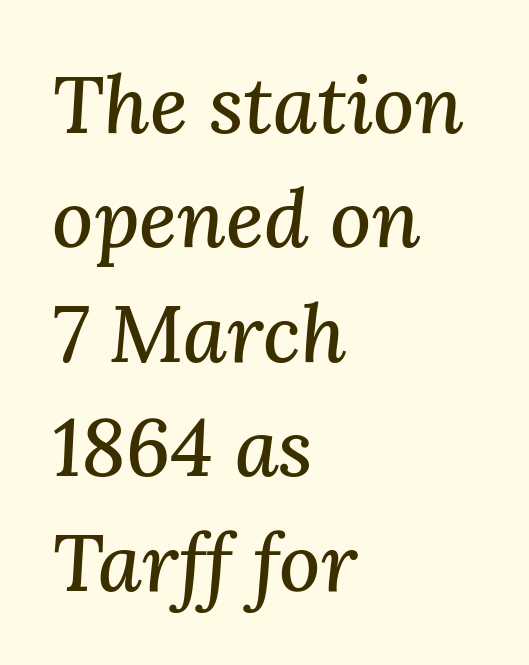
{"serif": "yes", "italic": "yes", "lean": "right", "slant_degrees": 3, "width": "normal", "stroke_contrast": "medium", "x_height": "medium", "monospaced": "no", "underline": "no", "align": "left", "line_spacing": "normal", "line_spacing_ratio": 1.43, "letter_spacing": "normal", "letter_spacing_em": 0.0, "glyph_px": 80}
